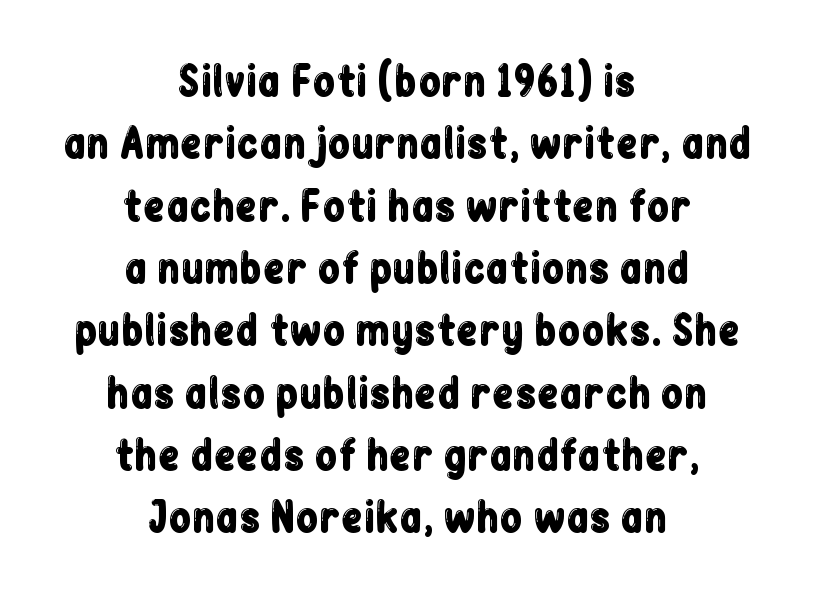
The image shows 41 px condensed sans-serif type, upright; set centered, normal line spacing (1.52x), normal letter spacing, not underlined; low stroke contrast and a medium x-height.
